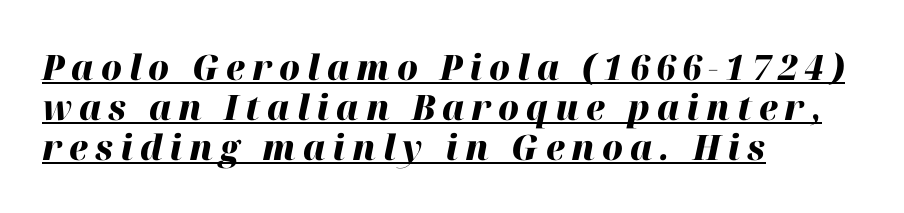
Q: Is the text bold? A: Yes.
Q: Is the text italic (slanted)? A: Yes, it leans right by about 12 degrees.
Q: Is the text underlined? A: Yes.
Q: How is the paragraph aligned? A: Left-aligned.
Q: Is the spacing between letters normal or unusually wide? A: Unusually wide.
Q: Is the spacing between lines tight, normal or loose? A: Tight.
Q: Width (condensed, normal, or wide)? A: Normal.
Q: Stroke contrast? A: High.
Q: x-height? A: Medium.
Q: Monospaced? A: No.
